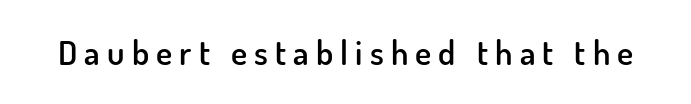
The image shows 34 px semibold sans-serif type, upright; set unusually wide letter spacing (+0.21 em), not underlined; low stroke contrast and a small x-height.
